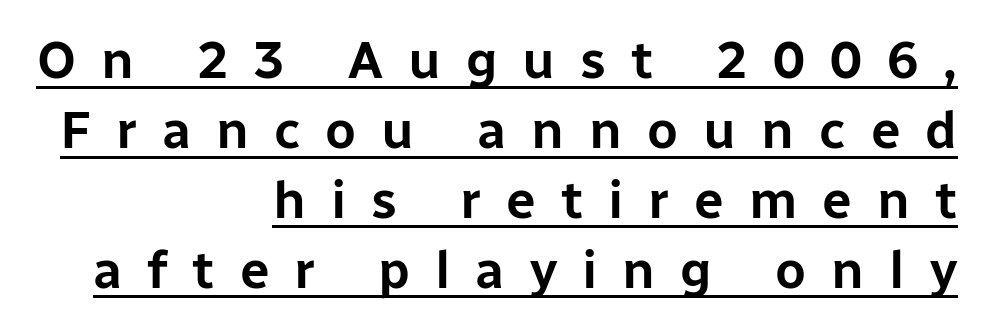
Q: Is the text italic (slanted)? A: No, it is upright.
Q: Is the typeface a serif or a sans-serif typeface? A: Sans-serif.
Q: Is the text underlined? A: Yes.
Q: How is the paragraph aligned? A: Right-aligned.
Q: Is the spacing between letters normal or unusually wide? A: Unusually wide.
Q: Is the spacing between lines tight, normal or loose? A: Normal.
Q: Width (condensed, normal, or wide)? A: Normal.
Q: Stroke contrast? A: Low.
Q: x-height? A: Medium.
Q: Monospaced? A: No.
